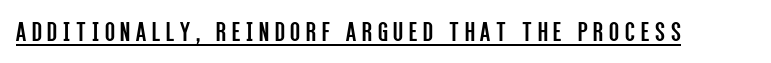
Q: Is the text bold? A: No.
Q: Is the text italic (slanted)? A: No, it is upright.
Q: Is the typeface a serif or a sans-serif typeface? A: Sans-serif.
Q: Is the text underlined? A: Yes.
Q: Is the spacing between letters normal or unusually wide? A: Unusually wide.
Q: Width (condensed, normal, or wide)? A: Condensed.
Q: Stroke contrast? A: Low.
Q: x-height? A: Large.
Q: Monospaced? A: No.
